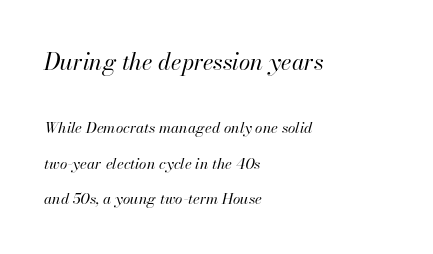
Would a proofreader flag this as italicized? Yes. The area under the type is left untouched. The composition opens big and finishes small. The face used here is rendered with its standard letterfit. Line starts are locked; line ends wander.
